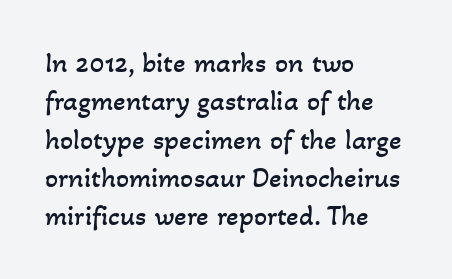
The image shows 29 px regular-weight type; set left-aligned, normal line spacing (1.32x), normal letter spacing, not underlined; low stroke contrast and a small x-height.
